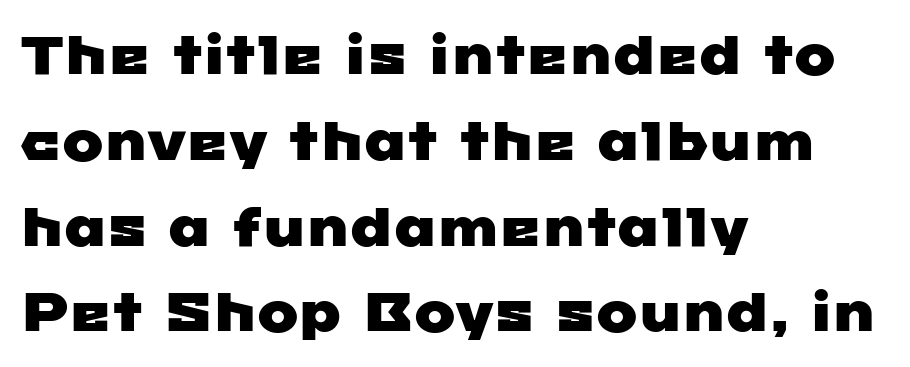
Q: Is the typeface a serif or a sans-serif typeface? A: Sans-serif.
Q: Is the text underlined? A: No.
Q: How is the paragraph aligned? A: Left-aligned.
Q: Is the spacing between letters normal or unusually wide? A: Normal.
Q: Is the spacing between lines tight, normal or loose? A: Normal.
Q: Width (condensed, normal, or wide)? A: Wide.
Q: Stroke contrast? A: Low.
Q: x-height? A: Medium.
Q: Monospaced? A: No.
